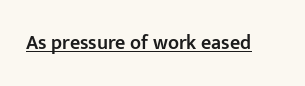
The image shows 20 px text type, upright; set normal letter spacing, underlined.
